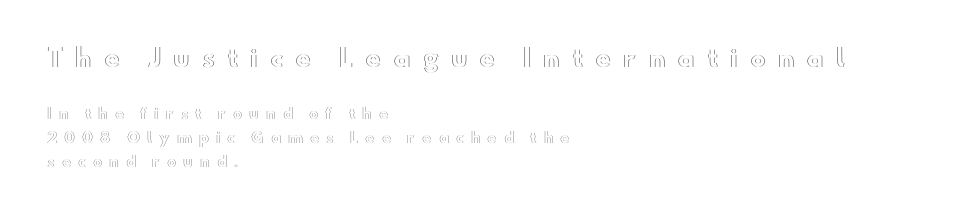
Q: Is the text italic (slanted)? A: No, it is upright.
Q: Is the text underlined? A: No.
Q: How is the paragraph aligned? A: Left-aligned.
Q: Is the spacing between letters normal or unusually wide? A: Unusually wide.
Q: Is the spacing between lines tight, normal or loose? A: Normal.
Q: Which block of text is set in a larger size, the first (top) or the second (bottom)? A: The first (top) one.
